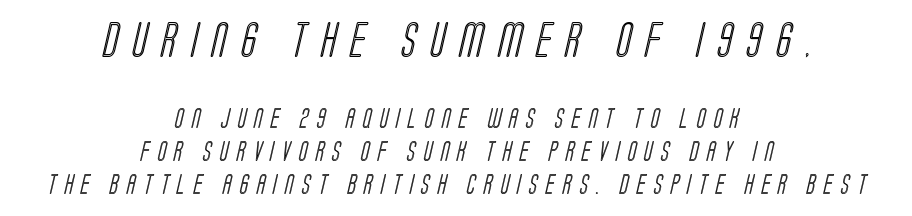
The image shows 35 px condensed type; set centered, normal line spacing (1.65x), unusually wide letter spacing (+0.41 em), not underlined; the first (top) block is 1.75x larger; a large x-height.
